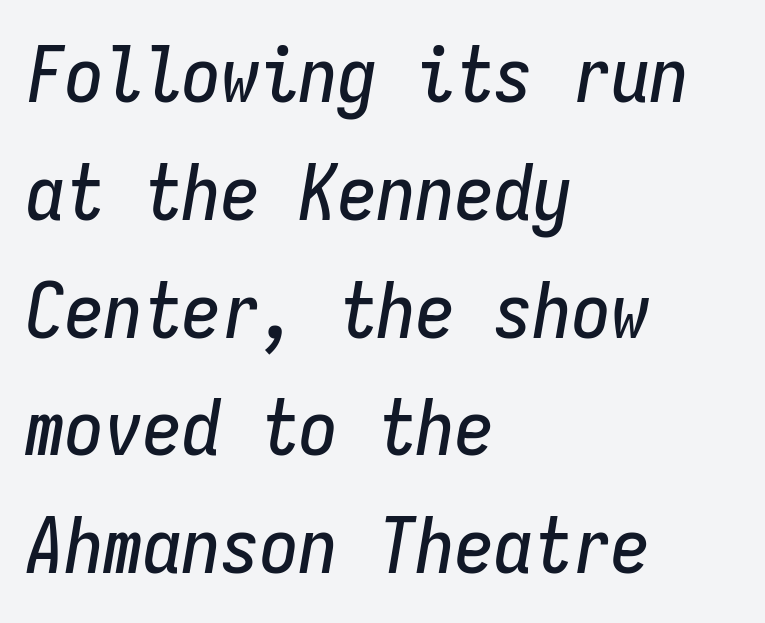
{"italic": "yes", "lean": "right", "slant_degrees": 9, "width": "condensed", "stroke_contrast": "low", "x_height": "medium", "monospaced": "yes", "underline": "no", "align": "left", "line_spacing": "normal", "line_spacing_ratio": 1.51, "letter_spacing": "normal", "letter_spacing_em": 0.0, "glyph_px": 78}
